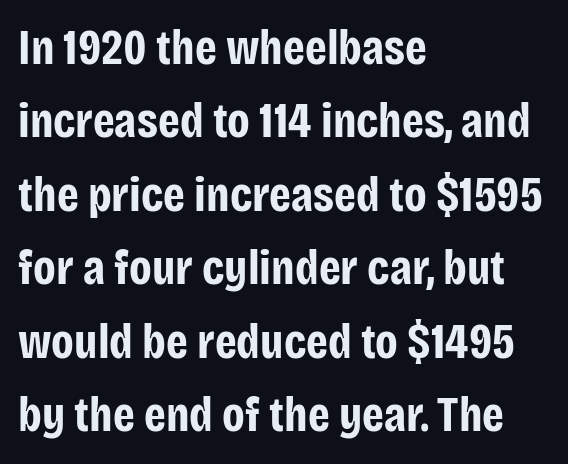
Q: Is the text bold? A: Yes.
Q: Is the text italic (slanted)? A: No, it is upright.
Q: Is the typeface a serif or a sans-serif typeface? A: Sans-serif.
Q: Is the text underlined? A: No.
Q: How is the paragraph aligned? A: Left-aligned.
Q: Is the spacing between letters normal or unusually wide? A: Normal.
Q: Is the spacing between lines tight, normal or loose? A: Normal.
Q: Width (condensed, normal, or wide)? A: Condensed.
Q: Stroke contrast? A: Low.
Q: x-height? A: Large.
Q: Monospaced? A: No.
